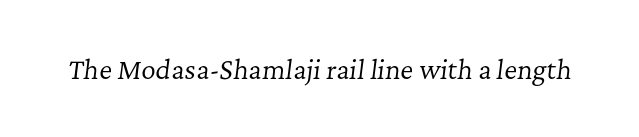
Q: Is the text bold? A: No.
Q: Is the text italic (slanted)? A: Yes, it leans right by about 7 degrees.
Q: Is the text underlined? A: No.
Q: Is the spacing between letters normal or unusually wide? A: Normal.
